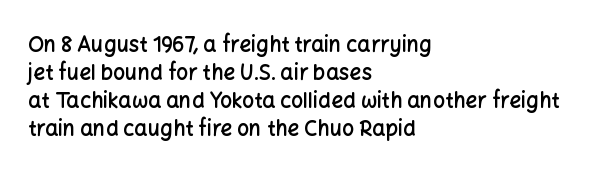
The image shows 21 px text type, upright; set left-aligned, normal line spacing (1.34x), normal letter spacing, not underlined.
